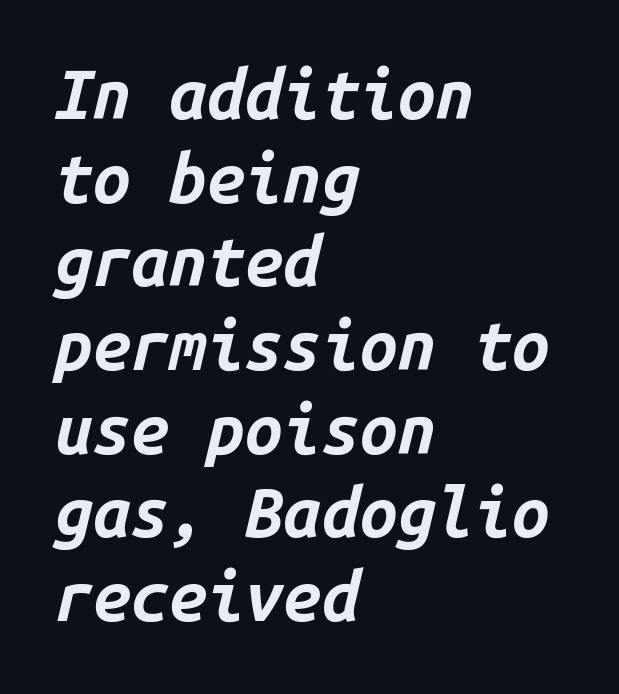
Underlining? Definitely not there. The paragraph has a hard left edge and a soft right edge. Pretty heavy lettering here — definitely bold. It's the slanting kind of type. Fixed-width glyphs throughout — classic coding-font behaviour. The passage shown has conventional tracking throughout.
